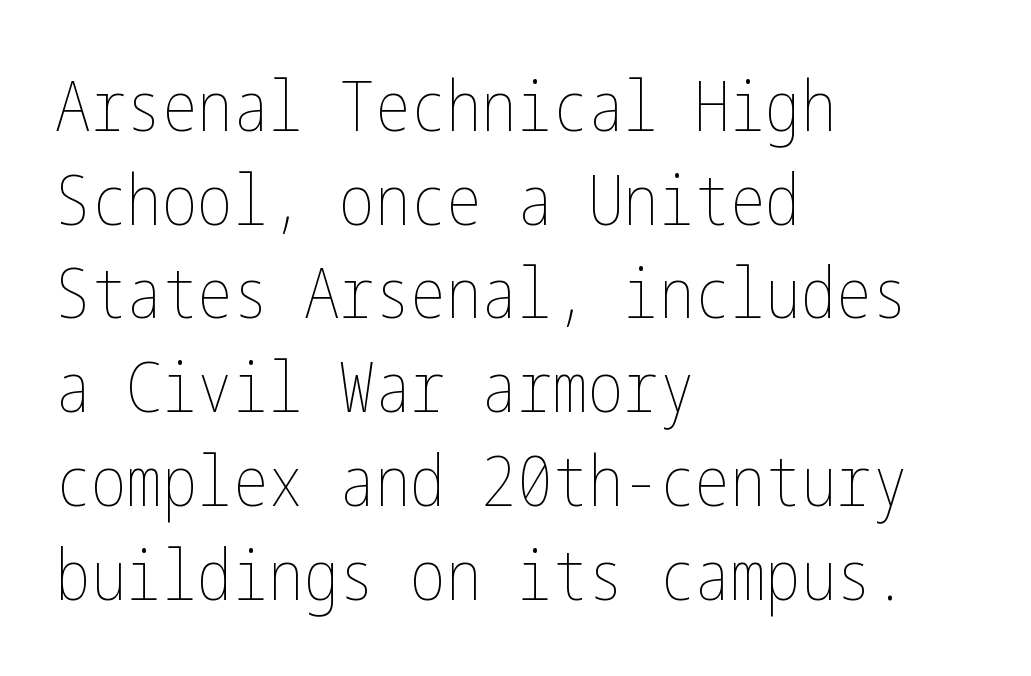
Q: Is the text bold? A: No.
Q: Is the text italic (slanted)? A: No, it is upright.
Q: Is the text underlined? A: No.
Q: How is the paragraph aligned? A: Left-aligned.
Q: Is the spacing between letters normal or unusually wide? A: Normal.
Q: Is the spacing between lines tight, normal or loose? A: Normal.
Q: Width (condensed, normal, or wide)? A: Condensed.
Q: Stroke contrast? A: Low.
Q: x-height? A: Medium.
